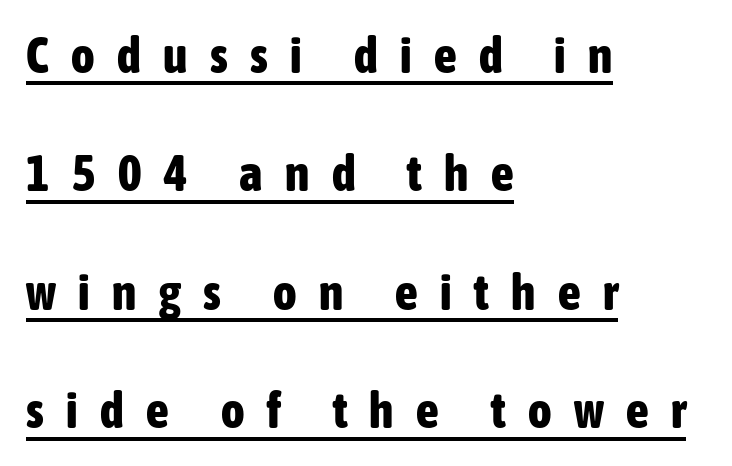
{"serif": "no", "italic": "no", "bold": "yes", "weight": "bold", "width": "condensed", "stroke_contrast": "low", "x_height": "medium", "monospaced": "no", "underline": "yes", "align": "left", "line_spacing": "loose", "line_spacing_ratio": 2.37, "letter_spacing": "wide", "letter_spacing_em": 0.45, "glyph_px": 50}
